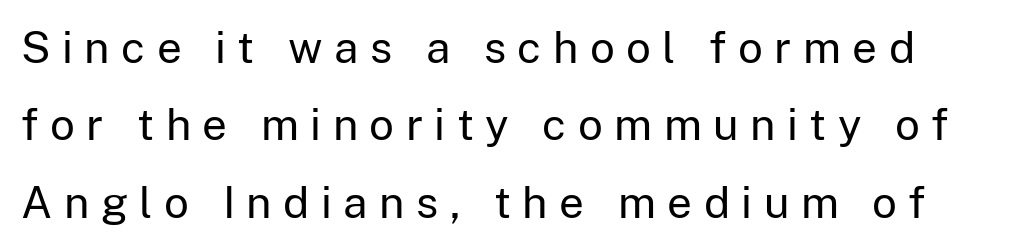
Beneath every word, the page is bare. You could only call the tracking loose — the letters float apart. The passage shown is typed in a proportional face where columns would drift. Unlike italic type, these characters show no tilt at all. Letterform terminals end flat and unadorned throughout the passage. Weight class: somewhere from thin through regular.
